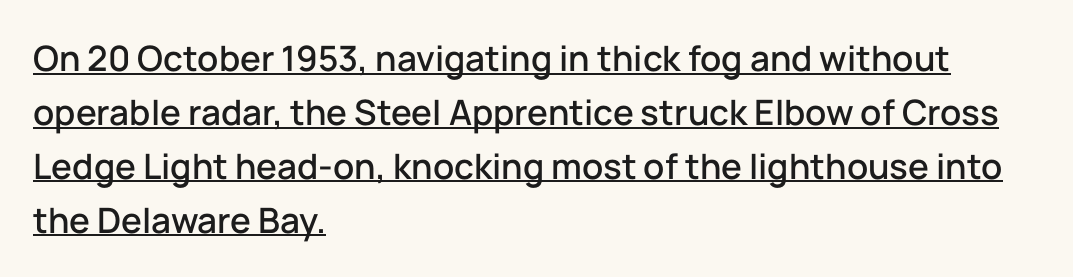
{"serif": "no", "italic": "no", "width": "normal", "stroke_contrast": "low", "x_height": "medium", "monospaced": "no", "underline": "yes", "align": "left", "line_spacing": "normal", "line_spacing_ratio": 1.54, "letter_spacing": "normal", "letter_spacing_em": 0.0, "glyph_px": 35}
